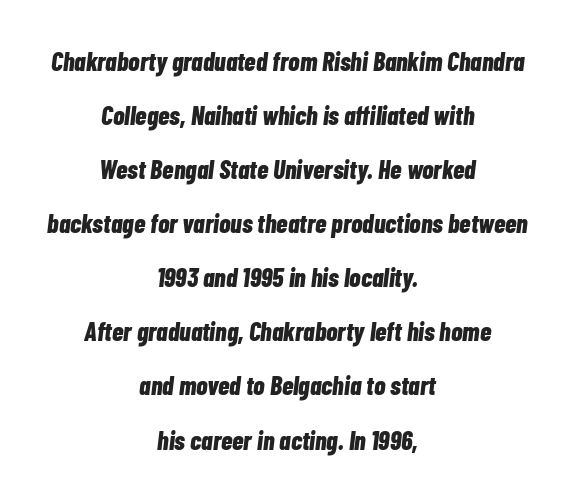
{"italic": "yes", "lean": "right", "slant_degrees": 7, "bold": "yes", "underline": "no", "align": "center", "line_spacing": "loose", "line_spacing_ratio": 2.08, "letter_spacing": "normal", "letter_spacing_em": 0.0, "glyph_px": 26}
